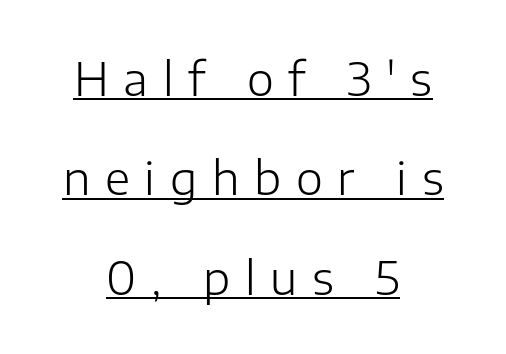
Q: Is the text bold? A: No.
Q: Is the text italic (slanted)? A: No, it is upright.
Q: Is the typeface a serif or a sans-serif typeface? A: Sans-serif.
Q: Is the text underlined? A: Yes.
Q: How is the paragraph aligned? A: Centered.
Q: Is the spacing between letters normal or unusually wide? A: Unusually wide.
Q: Is the spacing between lines tight, normal or loose? A: Loose.
Q: Width (condensed, normal, or wide)? A: Normal.
Q: Stroke contrast? A: Low.
Q: x-height? A: Medium.
Q: Monospaced? A: No.
